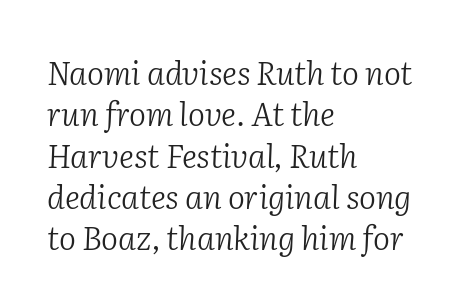
Q: Is the text bold? A: No.
Q: Is the text italic (slanted)? A: Yes, it leans right by about 2 degrees.
Q: Is the typeface a serif or a sans-serif typeface? A: Serif.
Q: Is the text underlined? A: No.
Q: How is the paragraph aligned? A: Left-aligned.
Q: Is the spacing between letters normal or unusually wide? A: Normal.
Q: Is the spacing between lines tight, normal or loose? A: Normal.
Q: Width (condensed, normal, or wide)? A: Normal.
Q: Stroke contrast? A: Low.
Q: x-height? A: Medium.
Q: Monospaced? A: No.
